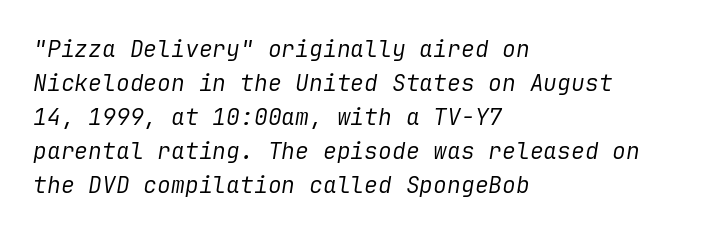
{"italic": "yes", "lean": "right", "slant_degrees": 9, "bold": "no", "underline": "no", "align": "left", "line_spacing": "normal", "line_spacing_ratio": 1.48, "letter_spacing": "normal", "letter_spacing_em": 0.0, "glyph_px": 23}
